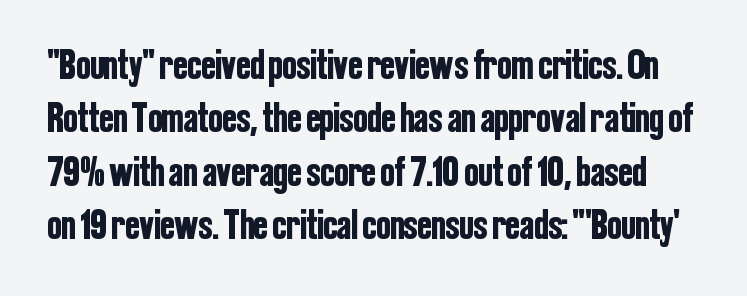
{"serif": "no", "italic": "no", "width": "condensed", "stroke_contrast": "low", "x_height": "medium", "monospaced": "no", "underline": "no", "line_spacing": "normal", "line_spacing_ratio": 1.27, "letter_spacing": "normal", "letter_spacing_em": 0.0, "glyph_px": 42}
